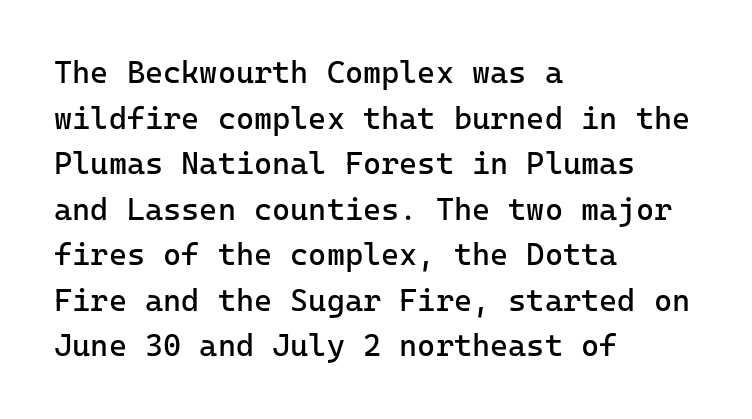
The image shows 31 px regular-weight sans-serif type, upright; set left-aligned, normal line spacing (1.47x), normal letter spacing, not underlined; low stroke contrast and a medium x-height.
